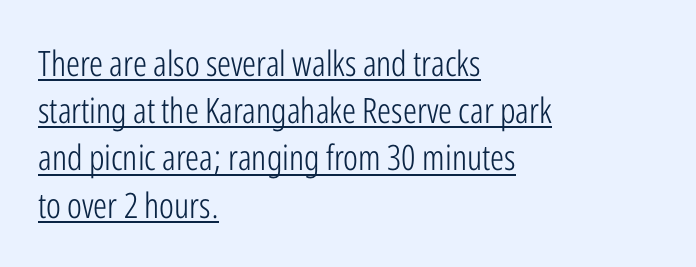
{"serif": "no", "italic": "no", "bold": "no", "weight": "light", "width": "condensed", "stroke_contrast": "low", "x_height": "medium", "monospaced": "no", "underline": "yes", "align": "left", "line_spacing": "normal", "line_spacing_ratio": 1.35, "letter_spacing": "normal", "letter_spacing_em": 0.0, "glyph_px": 35}
